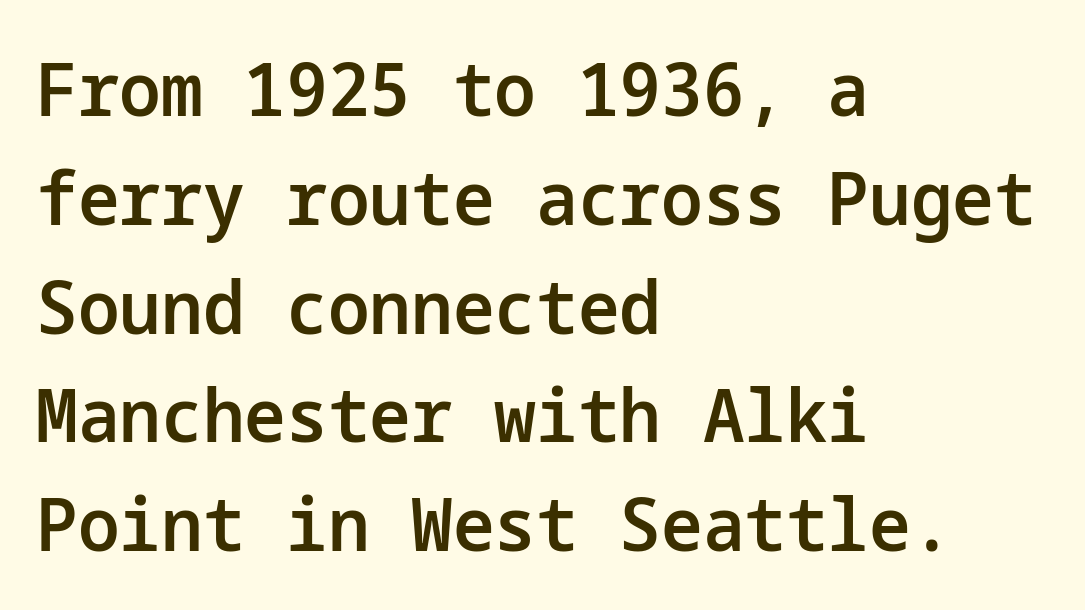
Q: Is the text bold? A: Semi-bold.
Q: Is the text italic (slanted)? A: No, it is upright.
Q: Is the typeface a serif or a sans-serif typeface? A: Sans-serif.
Q: Is the text underlined? A: No.
Q: How is the paragraph aligned? A: Left-aligned.
Q: Is the spacing between letters normal or unusually wide? A: Normal.
Q: Is the spacing between lines tight, normal or loose? A: Normal.
Q: Width (condensed, normal, or wide)? A: Normal.
Q: Stroke contrast? A: Low.
Q: x-height? A: Medium.
